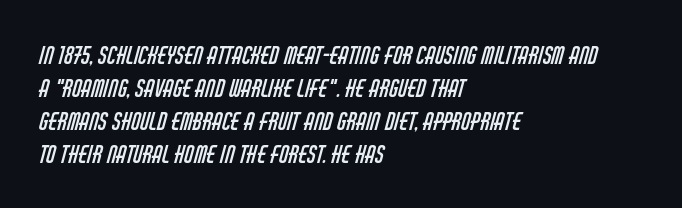
{"bold": "no", "underline": "no", "align": "left", "line_spacing": "normal", "line_spacing_ratio": 1.37, "letter_spacing": "normal", "letter_spacing_em": 0.0, "glyph_px": 24}
